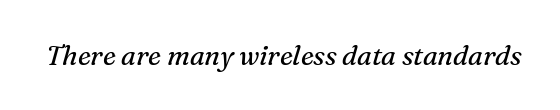
{"italic": "yes", "lean": "right", "slant_degrees": 16, "bold": "no", "underline": "no", "letter_spacing": "normal", "letter_spacing_em": 0.0, "glyph_px": 27}
